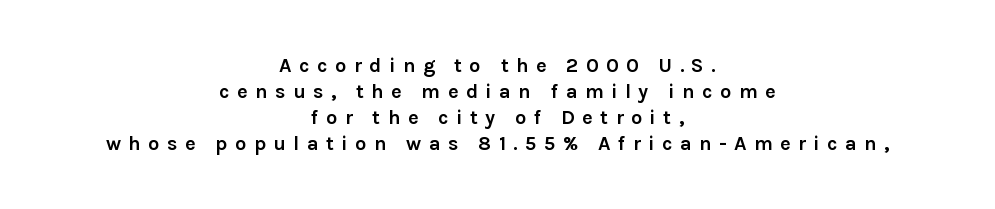
Q: Is the text bold? A: Yes.
Q: Is the text italic (slanted)? A: No, it is upright.
Q: Is the text underlined? A: No.
Q: How is the paragraph aligned? A: Centered.
Q: Is the spacing between letters normal or unusually wide? A: Unusually wide.
Q: Is the spacing between lines tight, normal or loose? A: Normal.
